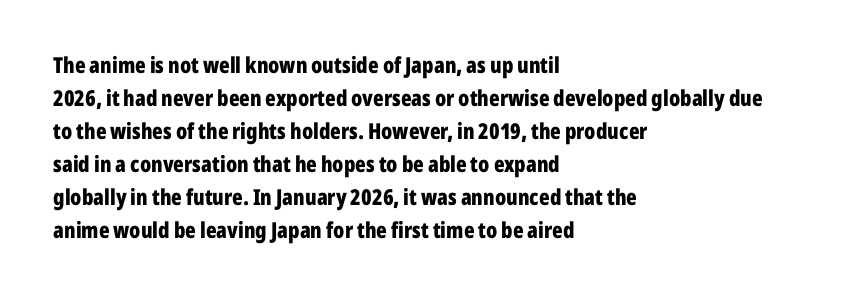
The image shows 22 px bold type, upright; set left-aligned, normal line spacing (1.5x), normal letter spacing, not underlined.
